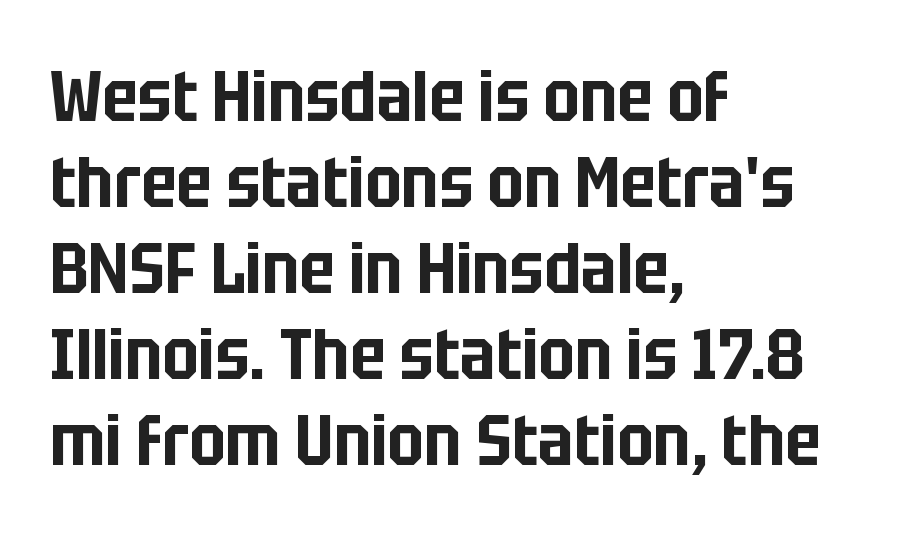
Do the characters align in a grid? No, the font is proportional. The font family rendered here belongs to the sans-serif group. The area under the type is left untouched. Horizontal alignment here is leftward, the default for most running prose.
